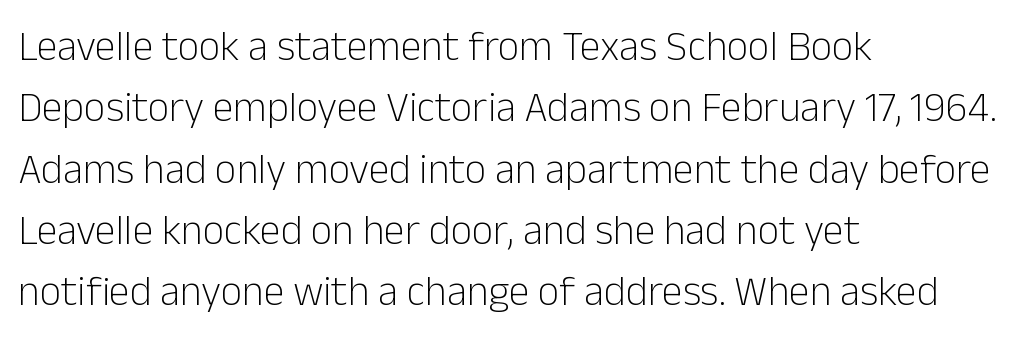
The image shows 42 px light sans-serif type, upright; set left-aligned, normal line spacing (1.46x), normal letter spacing, not underlined; low stroke contrast and a medium x-height.
